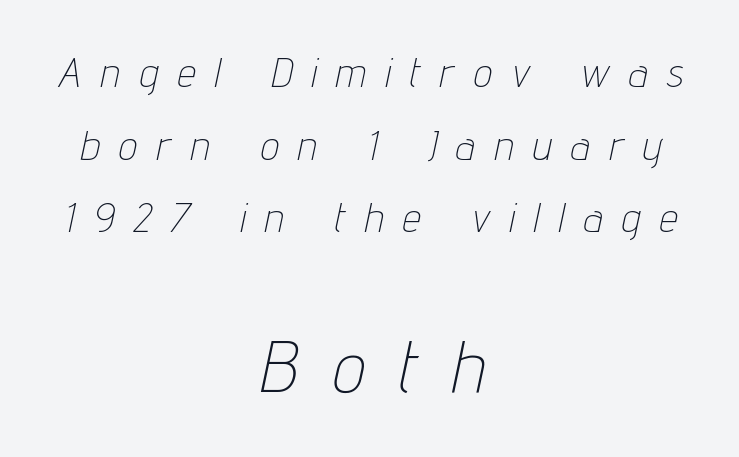
{"italic": "yes", "lean": "right", "slant_degrees": 12, "bold": "no", "weight": "thin", "width": "condensed", "stroke_contrast": "low", "x_height": "medium", "monospaced": "no", "underline": "no", "align": "center", "line_spacing_ratio": 1.77, "letter_spacing": "wide", "letter_spacing_em": 0.49, "larger_block": "second", "size_ratio": 1.76, "glyph_px": 72}
